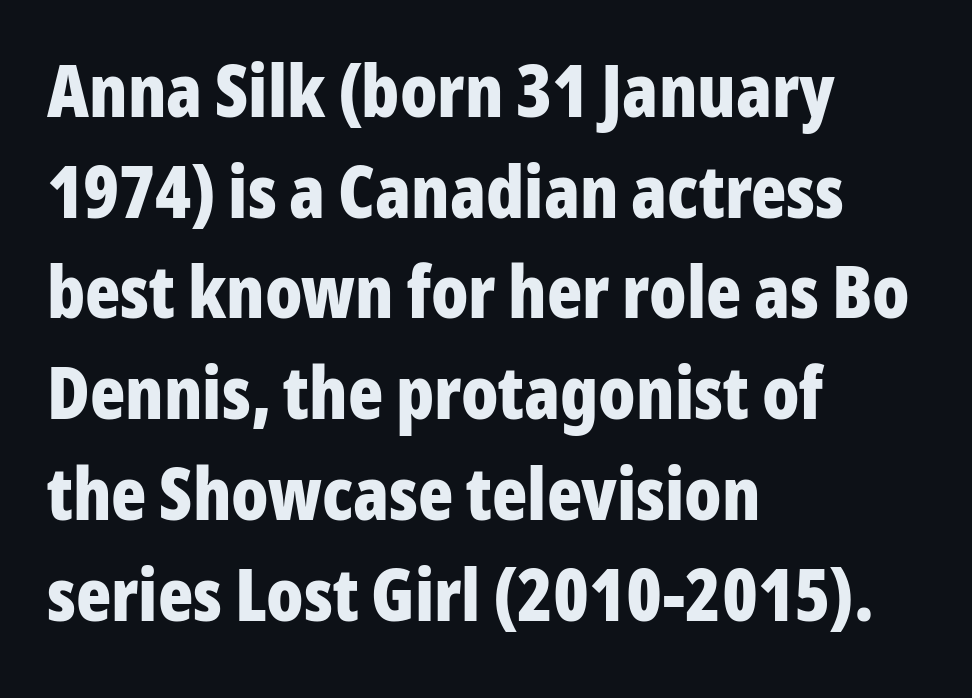
{"serif": "no", "italic": "no", "bold": "yes", "weight": "bold", "width": "condensed", "stroke_contrast": "low", "x_height": "medium", "monospaced": "no", "underline": "no", "align": "left", "line_spacing": "normal", "line_spacing_ratio": 1.38, "letter_spacing": "normal", "letter_spacing_em": 0.0, "glyph_px": 73}
